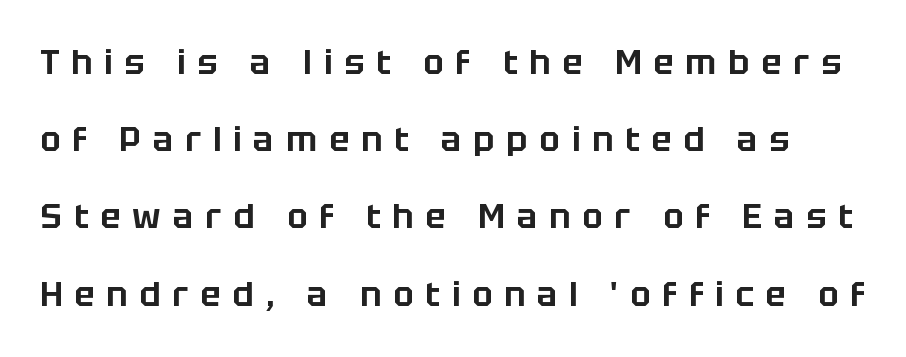
{"serif": "no", "italic": "no", "width": "normal", "stroke_contrast": "low", "x_height": "large", "monospaced": "no", "underline": "no", "line_spacing": "loose", "line_spacing_ratio": 2.27, "letter_spacing": "wide", "letter_spacing_em": 0.35, "glyph_px": 34}
